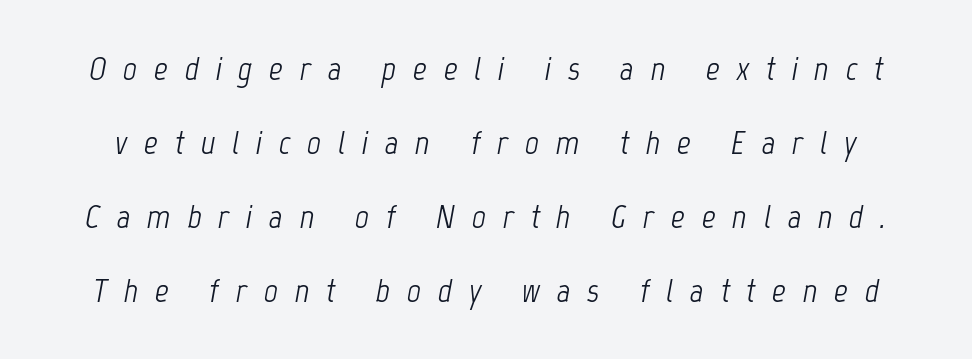
Q: Is the text bold? A: No.
Q: Is the text italic (slanted)? A: Yes, it leans right by about 12 degrees.
Q: Is the text underlined? A: No.
Q: Is the spacing between letters normal or unusually wide? A: Unusually wide.
Q: Is the spacing between lines tight, normal or loose? A: Loose.
Q: Width (condensed, normal, or wide)? A: Condensed.
Q: Stroke contrast? A: Low.
Q: x-height? A: Medium.
Q: Monospaced? A: No.
